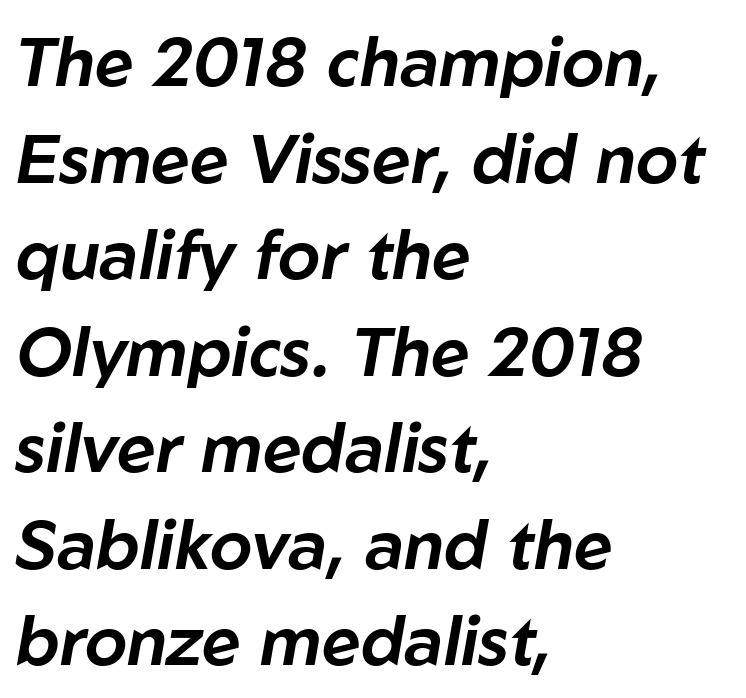
Q: Is the text italic (slanted)? A: Yes, it leans right by about 10 degrees.
Q: Is the text underlined? A: No.
Q: How is the paragraph aligned? A: Left-aligned.
Q: Is the spacing between letters normal or unusually wide? A: Normal.
Q: Is the spacing between lines tight, normal or loose? A: Normal.
Q: Width (condensed, normal, or wide)? A: Normal.
Q: Stroke contrast? A: Low.
Q: x-height? A: Medium.
Q: Monospaced? A: No.
